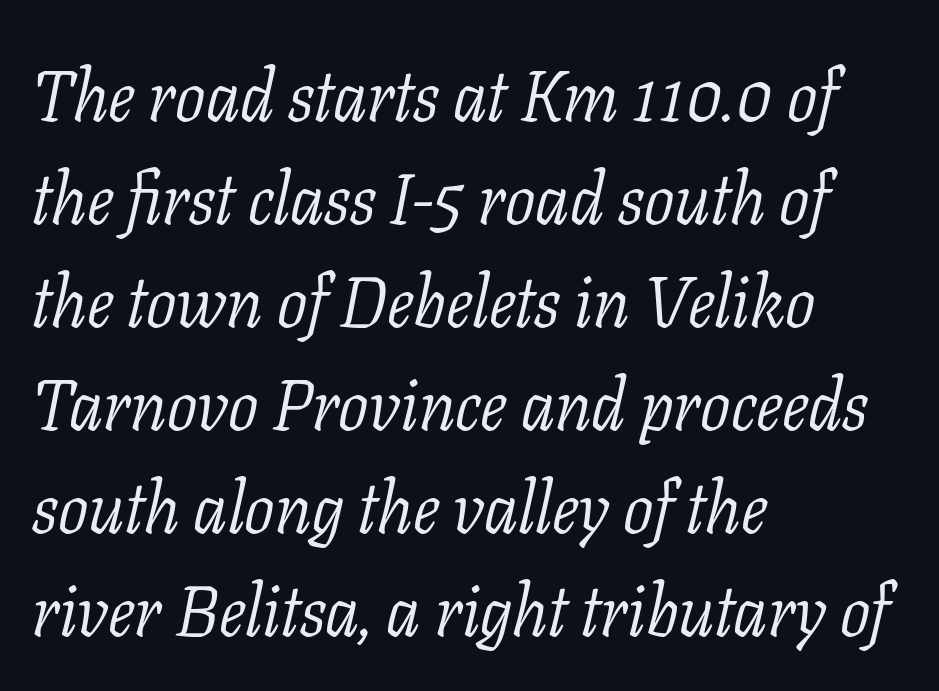
The image shows 71 px light serif type, italic (leaning right); set left-aligned, normal line spacing (1.45x), normal letter spacing, not underlined; low stroke contrast and a medium x-height.
